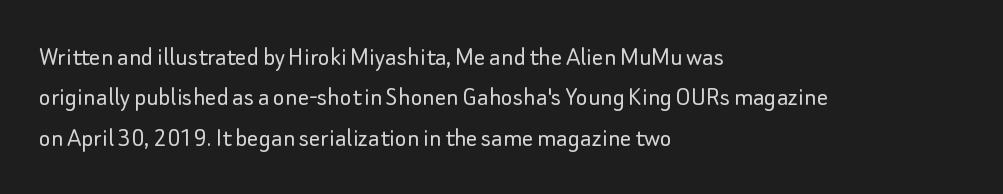
The image shows 28 px light sans-serif type, upright; set left-aligned, normal line spacing (1.44x), normal letter spacing, not underlined; low stroke contrast and a small x-height.
